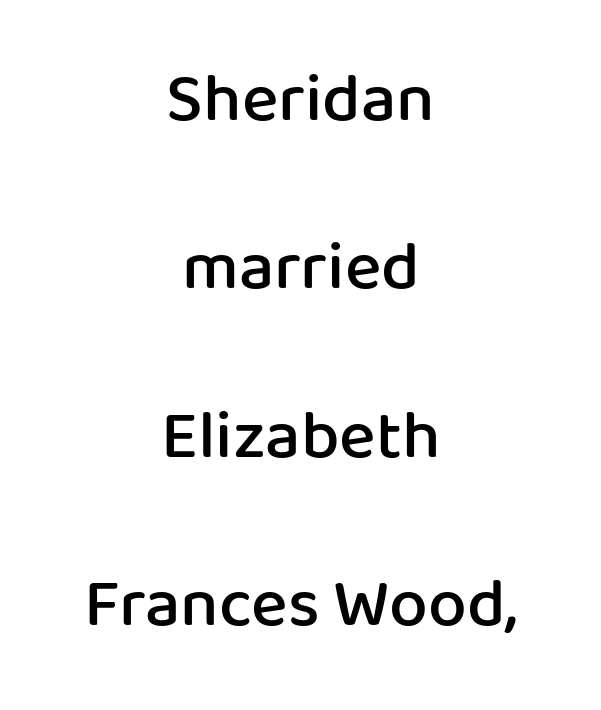
{"serif": "no", "italic": "no", "bold": "semi", "weight": "semibold", "width": "normal", "stroke_contrast": "low", "x_height": "medium", "monospaced": "no", "underline": "no", "align": "center", "line_spacing": "loose", "line_spacing_ratio": 2.44, "letter_spacing": "normal", "letter_spacing_em": 0.0, "glyph_px": 69}
